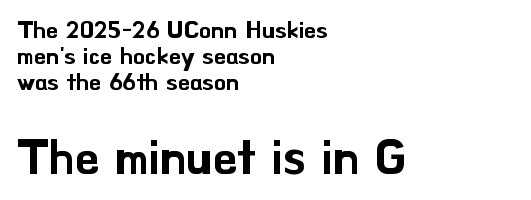
The later block is typeset at a bigger size than the earlier block. The zone under the glyphs is completely vacant. This rendering employs a face without finishing strokes, i.e., a sans-serif. Tall strokes in this sample are plumb rather than angled. Varying glyph widths throughout — classic text-font behaviour. Layout note: lines flush left.
